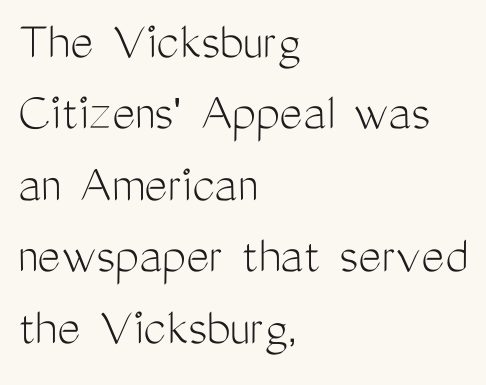
Q: Is the text bold? A: No.
Q: Is the text italic (slanted)? A: No, it is upright.
Q: Is the typeface a serif or a sans-serif typeface? A: Sans-serif.
Q: Is the text underlined? A: No.
Q: How is the paragraph aligned? A: Left-aligned.
Q: Is the spacing between letters normal or unusually wide? A: Normal.
Q: Is the spacing between lines tight, normal or loose? A: Normal.
Q: Width (condensed, normal, or wide)? A: Condensed.
Q: Stroke contrast? A: Medium.
Q: x-height? A: Medium.
Q: Monospaced? A: No.
